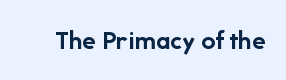
You can tell from the bare stems that sans-serif type was used. The face used here is proportionally spaced, like ordinary book or web type. You can tell it's not italic because the verticals are truly vertical. Between one letter and the next there's only the usual sliver of space. Plenty of ink on the page — the face is bold. A bare baseline throughout the passage.
